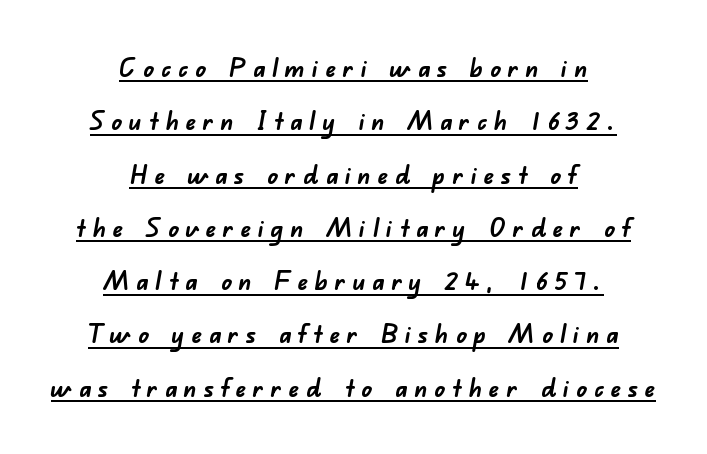
{"bold": "yes", "underline": "yes", "align": "center", "line_spacing": "loose", "line_spacing_ratio": 2.05, "letter_spacing": "wide", "letter_spacing_em": 0.26, "glyph_px": 26}
